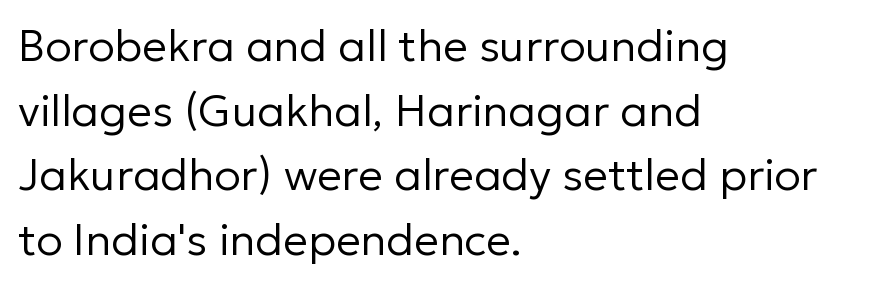
The image shows 44 px regular-weight sans-serif type, upright; set left-aligned, normal line spacing (1.47x), normal letter spacing, not underlined; low stroke contrast and a medium x-height.
